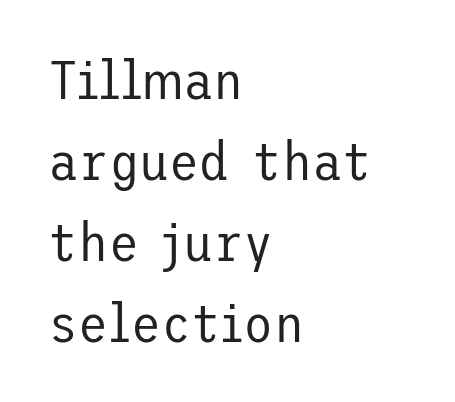
The image shows 55 px regular-weight sans-serif type, upright; set left-aligned, normal line spacing (1.47x), normal letter spacing, not underlined; low stroke contrast and a medium x-height.
